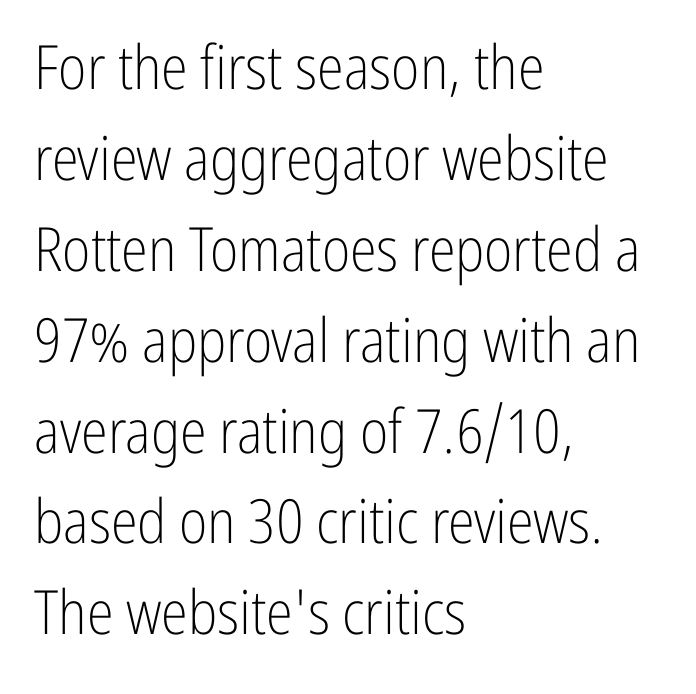
Q: Is the text bold? A: No.
Q: Is the text italic (slanted)? A: No, it is upright.
Q: Is the typeface a serif or a sans-serif typeface? A: Sans-serif.
Q: Is the text underlined? A: No.
Q: How is the paragraph aligned? A: Left-aligned.
Q: Is the spacing between letters normal or unusually wide? A: Normal.
Q: Is the spacing between lines tight, normal or loose? A: Normal.
Q: Width (condensed, normal, or wide)? A: Condensed.
Q: Stroke contrast? A: Low.
Q: x-height? A: Medium.
Q: Monospaced? A: No.
